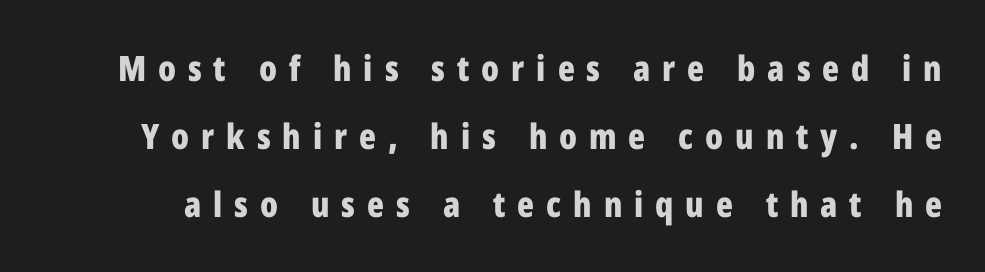
{"serif": "no", "italic": "no", "bold": "yes", "weight": "bold", "width": "condensed", "stroke_contrast": "low", "x_height": "medium", "monospaced": "no", "underline": "no", "line_spacing": "loose", "line_spacing_ratio": 1.95, "letter_spacing": "wide", "letter_spacing_em": 0.34, "glyph_px": 35}
